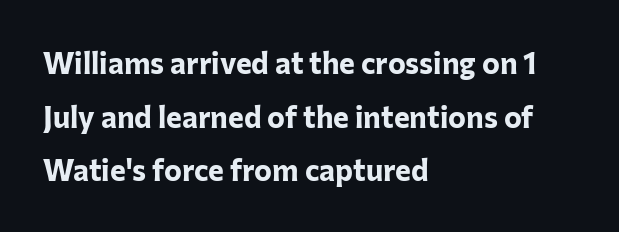
Q: Is the text bold? A: Yes.
Q: Is the text italic (slanted)? A: No, it is upright.
Q: Is the typeface a serif or a sans-serif typeface? A: Sans-serif.
Q: Is the text underlined? A: No.
Q: How is the paragraph aligned? A: Left-aligned.
Q: Is the spacing between letters normal or unusually wide? A: Normal.
Q: Width (condensed, normal, or wide)? A: Normal.
Q: Stroke contrast? A: Low.
Q: x-height? A: Medium.
Q: Monospaced? A: No.
